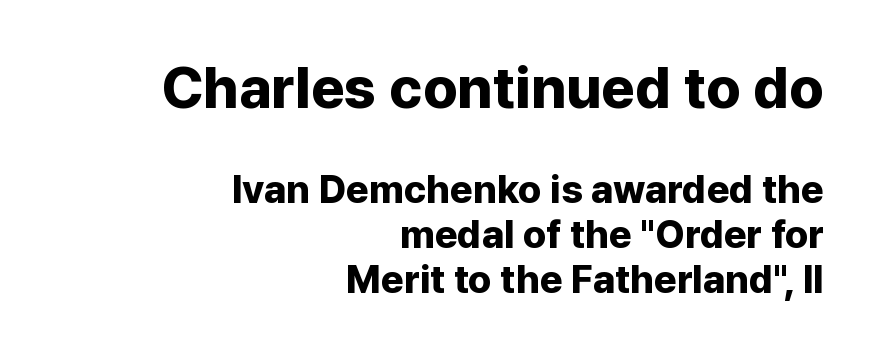
Q: Is the text bold? A: Yes.
Q: Is the text italic (slanted)? A: No, it is upright.
Q: Is the typeface a serif or a sans-serif typeface? A: Sans-serif.
Q: Is the text underlined? A: No.
Q: How is the paragraph aligned? A: Right-aligned.
Q: Is the spacing between letters normal or unusually wide? A: Normal.
Q: Is the spacing between lines tight, normal or loose? A: Tight.
Q: Which block of text is set in a larger size, the first (top) or the second (bottom)? A: The first (top) one.
Q: Width (condensed, normal, or wide)? A: Normal.
Q: Stroke contrast? A: Low.
Q: x-height? A: Medium.
Q: Monospaced? A: No.
